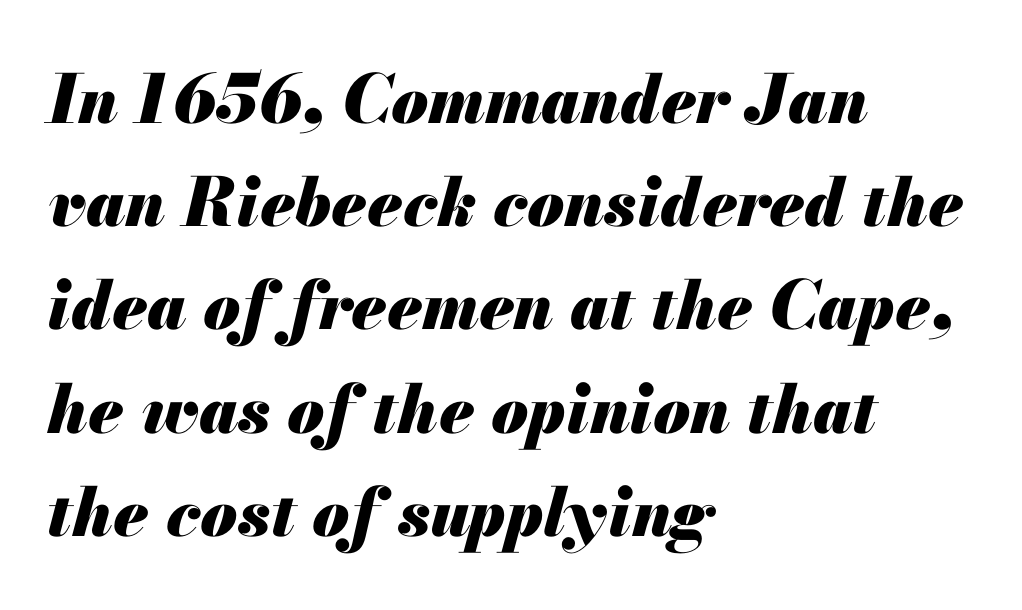
Does the lettering tilt? It does — this is italic. Letters rest on an invisible, unmarked baseline. The strokes are fattened all the way to bold. How are the letters spaced? Ordinarily, with no added tracking. The vertical gap from one line to the next is medium. Left-aligned paragraph, ragged on the right.
